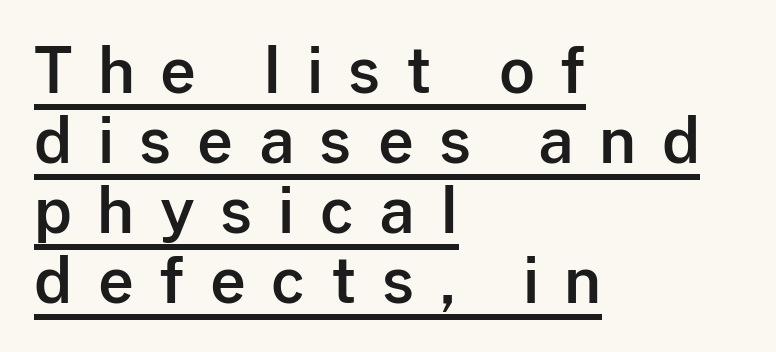
A student would call this left alignment; a typographer would say flush left, rag right. Regarding serifs, this sample does without them. Is there much room between lines? No — they nearly touch. No italicization has been applied; the sample stays upright. Spacing between characters has been opened up far beyond the box default.
